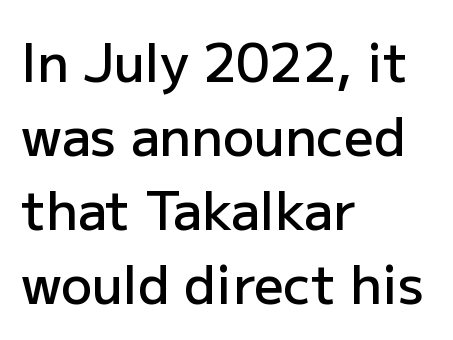
{"serif": "no", "italic": "no", "bold": "semi", "weight": "semibold", "width": "normal", "stroke_contrast": "low", "x_height": "medium", "monospaced": "no", "underline": "no", "align": "left", "line_spacing": "normal", "line_spacing_ratio": 1.42, "letter_spacing": "normal", "letter_spacing_em": 0.0, "glyph_px": 52}
